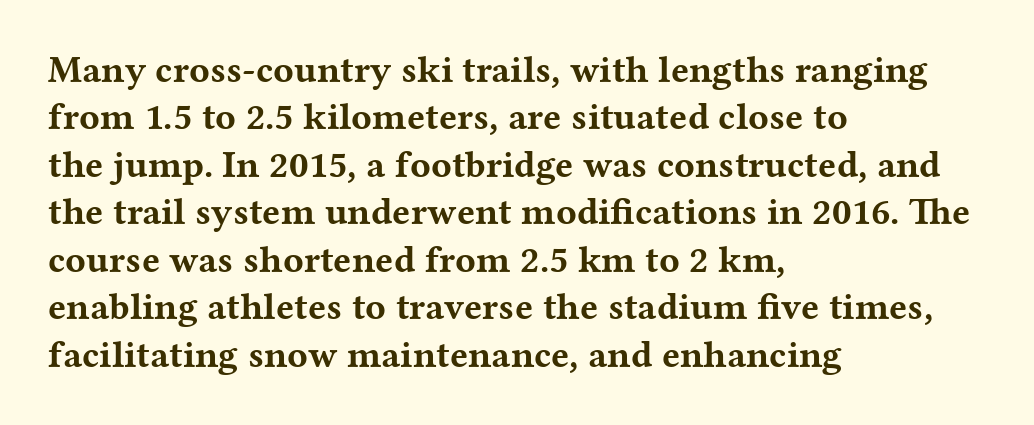
The image shows 38 px bold, wide serif type, upright; set left-aligned, normal line spacing (1.25x), normal letter spacing, not underlined; medium stroke contrast and a medium x-height.
